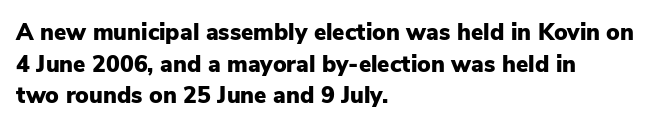
The image shows 23 px bold type, upright; set left-aligned, normal line spacing (1.37x), normal letter spacing, not underlined.
